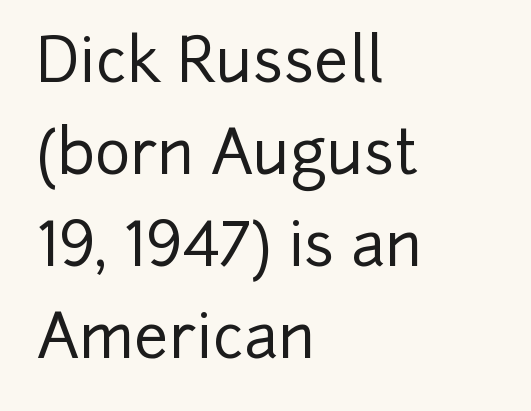
{"serif": "no", "italic": "no", "width": "normal", "stroke_contrast": "low", "x_height": "medium", "monospaced": "no", "underline": "no", "align": "left", "line_spacing": "normal", "line_spacing_ratio": 1.51, "letter_spacing": "normal", "letter_spacing_em": 0.0, "glyph_px": 61}
